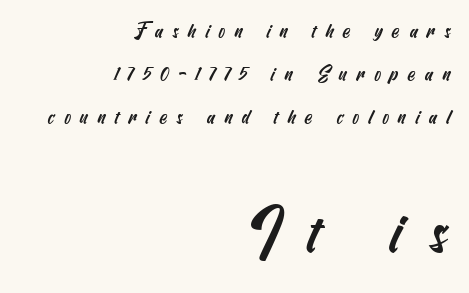
Q: Is the typeface a serif or a sans-serif typeface? A: Sans-serif.
Q: Is the text underlined? A: No.
Q: How is the paragraph aligned? A: Right-aligned.
Q: Is the spacing between letters normal or unusually wide? A: Unusually wide.
Q: Is the spacing between lines tight, normal or loose? A: Loose.
Q: Which block of text is set in a larger size, the first (top) or the second (bottom)? A: The second (bottom) one.
Q: Width (condensed, normal, or wide)? A: Condensed.
Q: Stroke contrast? A: Medium.
Q: x-height? A: Small.
